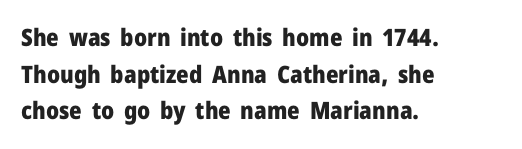
A typesetter would call this zero additional tracking. The letters stand upright; this is a roman face. Regular leading. The passage is arranged the way most books set body copy — flush left. Rule under the text: the space is simply empty. Strokes here are thick enough to call this a true bold.
